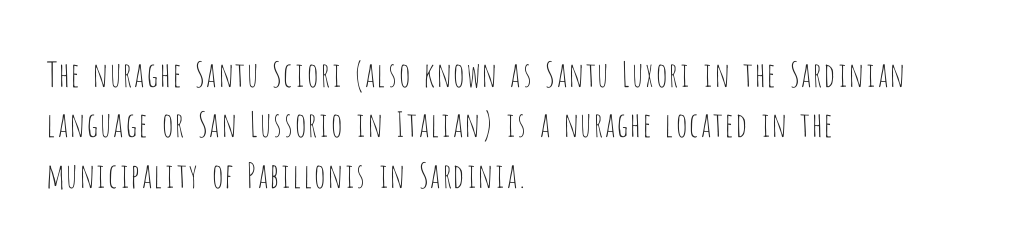
Look at the tracking — it's just the regular setting, nothing added. Proportional: the letters do not fall into vertical columns. The specimen reads as upright at a glance. Font category for this specimen: sans-serif. How would I describe the line gaps? Plain and ordinary. Short and long lines alike share a common starting point at left.
